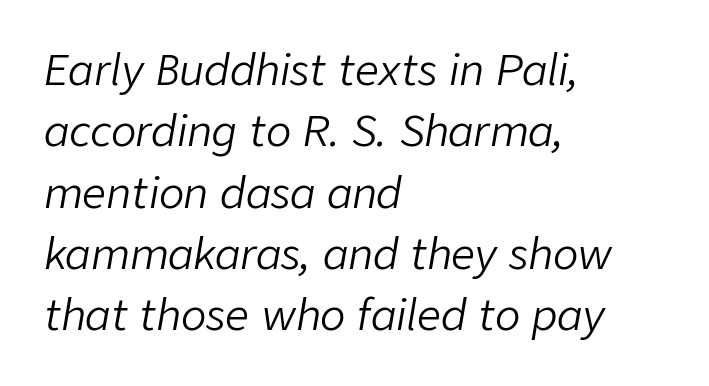
You can tell it's italic because the verticals aren't actually vertical. The lines are quadded left. The strip under each line holds only bare page. Leading: standard. The face used here is proportionally spaced, like ordinary book or web type.
